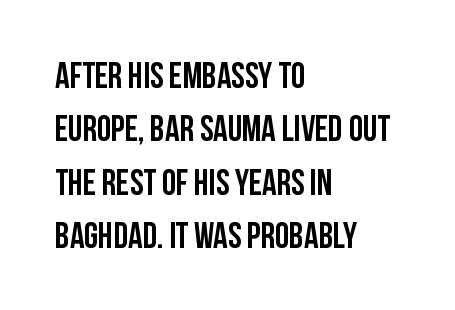
The ragged edge is on the right, which tells us the setting is flush left. Are there feet on the stems? There aren't — it's a sans. Only glyphs here, with clear space below each row. The block of text has a typical density, with ordinary space between rows. Character widths vary here, with narrow letters taking less room than wide ones. Pretty heavy lettering here — definitely bold.
